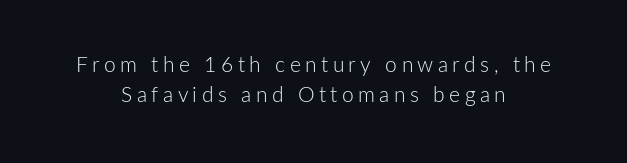
The image shows 21 px text type, upright; set centered, normal line spacing (1.43x), unusually wide letter spacing (+0.21 em), not underlined.
